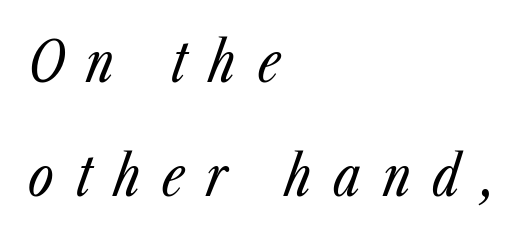
The image shows 55 px regular-weight, condensed type, italic (leaning right); set left-aligned, loose line spacing (2.08x), unusually wide letter spacing (+0.4 em), not underlined; low stroke contrast and a medium x-height.
